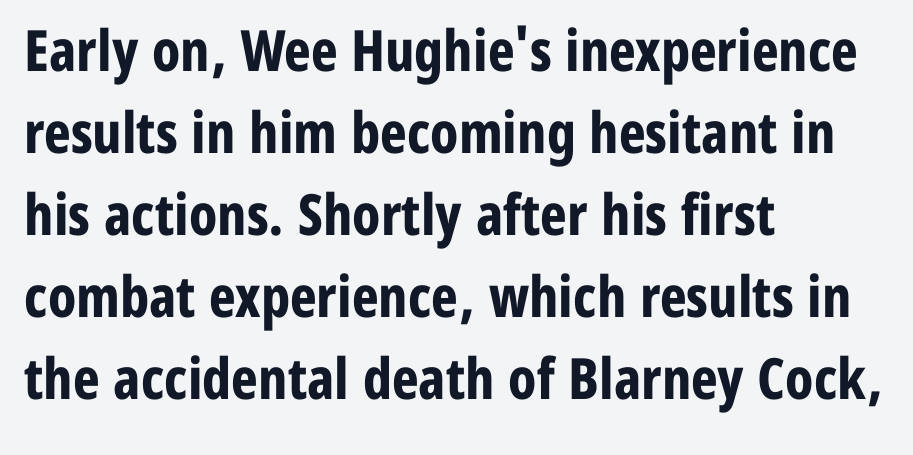
The image shows 57 px bold, condensed sans-serif type, upright; set left-aligned, normal line spacing (1.44x), normal letter spacing, not underlined; low stroke contrast and a medium x-height.
